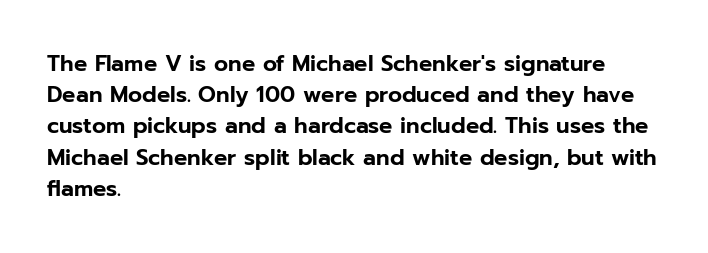
Nope, not italic — everything's standing straight. You could call the tracking neutral — neither tight nor loose. Descenders hang freely into open space. Vertical spacing — default. The compositor pushed each line to the left boundary.
